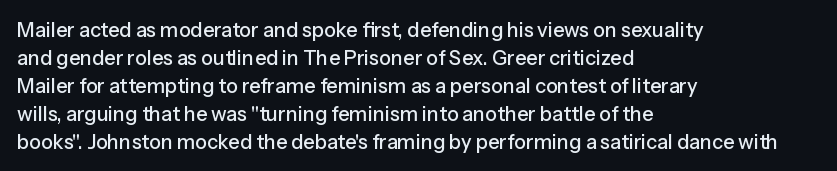
The image shows 20 px text type, upright; set left-aligned, normal line spacing (1.4x), normal letter spacing, not underlined.
